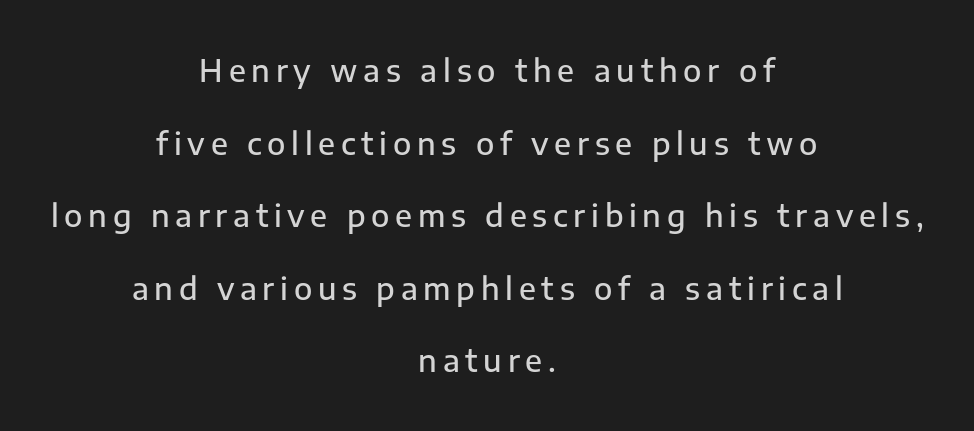
The image shows 30 px semibold sans-serif type, upright; set centered, loose line spacing (2.42x), not underlined; low stroke contrast and a medium x-height.
